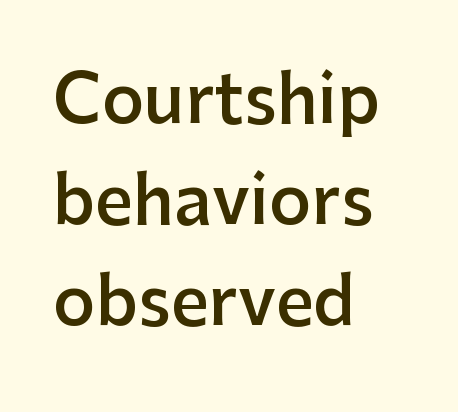
What stands out about the letter spacing? Nothing — it is the standard amount. Each letter keeps its own natural width here, so spacing adapts to shape. What weight is shown? A semibold, between regular and bold. Posture: vertical. How would I describe the line gaps? Plain and ordinary. Line beginnings align vertically; line endings do not.
